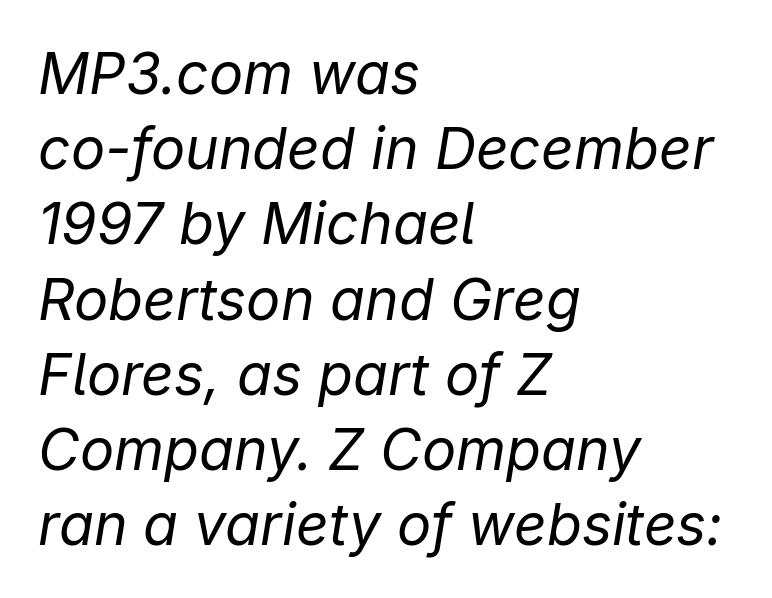
Q: Is the text bold? A: No.
Q: Is the text italic (slanted)? A: Yes, it leans right by about 9 degrees.
Q: Is the text underlined? A: No.
Q: How is the paragraph aligned? A: Left-aligned.
Q: Is the spacing between letters normal or unusually wide? A: Normal.
Q: Is the spacing between lines tight, normal or loose? A: Normal.
Q: Width (condensed, normal, or wide)? A: Normal.
Q: Stroke contrast? A: Low.
Q: x-height? A: Medium.
Q: Monospaced? A: No.
